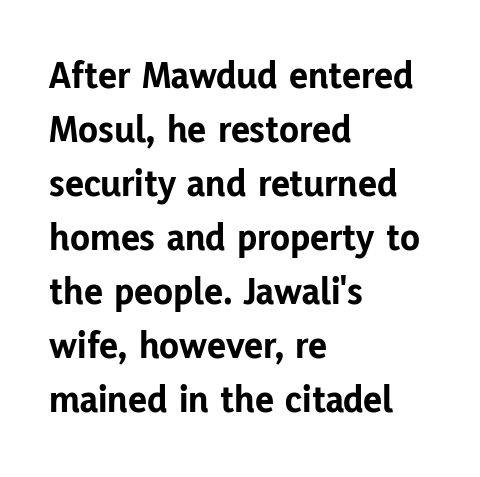
Its strokes are broad and dark, the hallmark of bold type. Alignment: flush left. Every stem runs plumb, perpendicular to the baseline. Is this a fixed-width face? No — the glyphs have proportional, varying widths. Spacing between characters is what you'd get straight out of the box.
